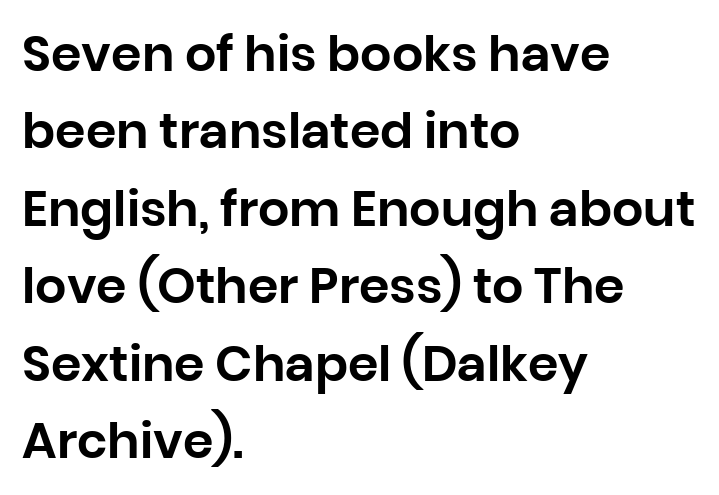
{"serif": "no", "italic": "no", "width": "normal", "stroke_contrast": "low", "x_height": "large", "monospaced": "no", "underline": "no", "align": "left", "line_spacing": "normal", "line_spacing_ratio": 1.58, "letter_spacing": "normal", "letter_spacing_em": 0.0, "glyph_px": 49}
